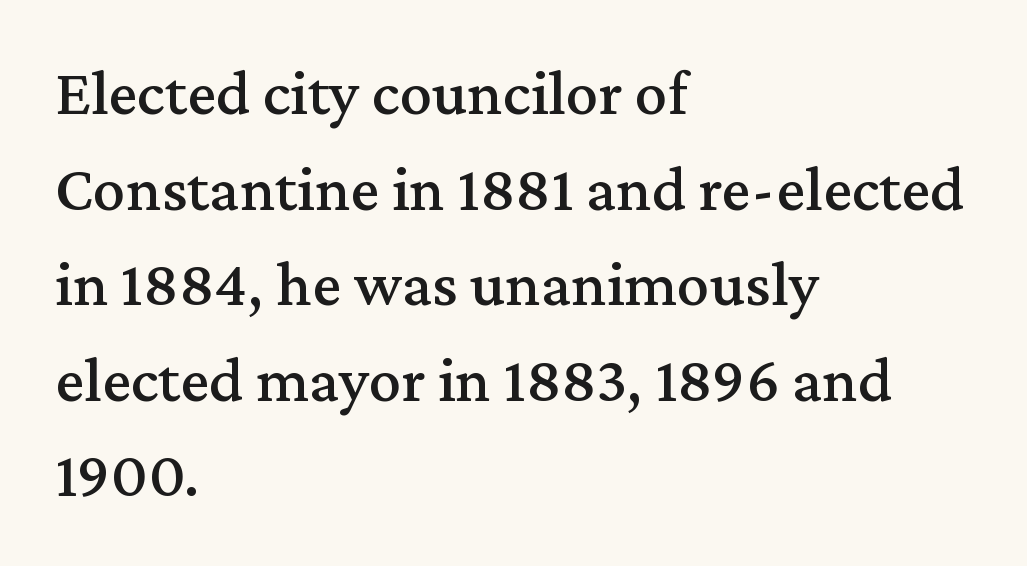
Q: Is the text italic (slanted)? A: No, it is upright.
Q: Is the typeface a serif or a sans-serif typeface? A: Serif.
Q: Is the text underlined? A: No.
Q: How is the paragraph aligned? A: Left-aligned.
Q: Is the spacing between letters normal or unusually wide? A: Normal.
Q: Is the spacing between lines tight, normal or loose? A: Normal.
Q: Width (condensed, normal, or wide)? A: Normal.
Q: Stroke contrast? A: Medium.
Q: x-height? A: Medium.
Q: Monospaced? A: No.
